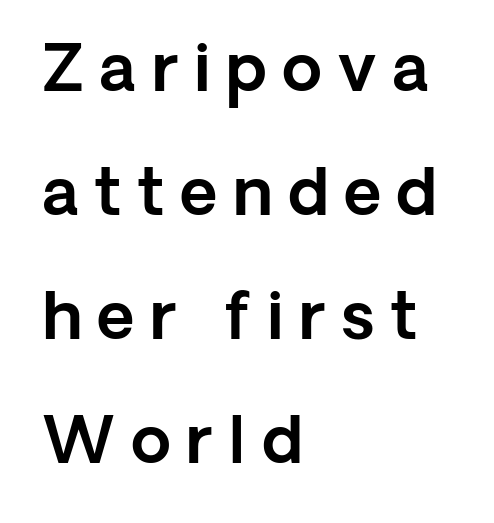
{"serif": "no", "italic": "no", "width": "normal", "x_height": "medium", "monospaced": "no", "underline": "no", "align": "left", "line_spacing": "loose", "line_spacing_ratio": 1.91, "letter_spacing": "wide", "letter_spacing_em": 0.24, "glyph_px": 65}
